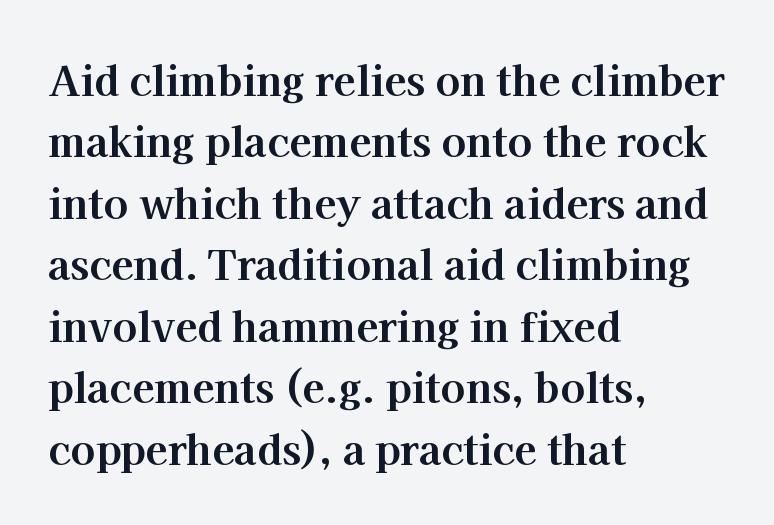
{"serif": "yes", "italic": "no", "bold": "yes", "weight": "bold", "width": "normal", "stroke_contrast": "high", "x_height": "medium", "monospaced": "no", "underline": "no", "align": "left", "line_spacing": "normal", "line_spacing_ratio": 1.5, "letter_spacing": "normal", "letter_spacing_em": 0.0, "glyph_px": 41}
